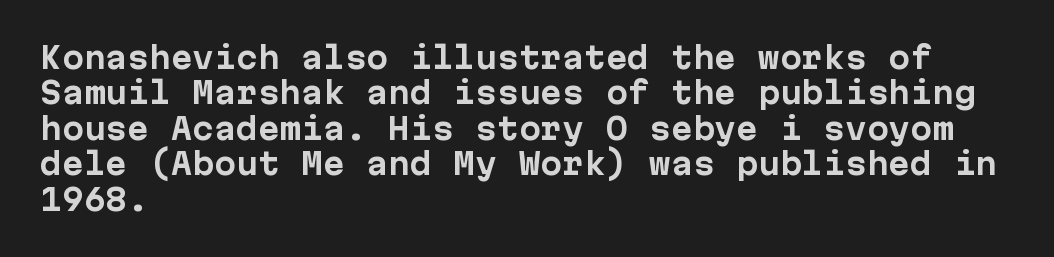
The image shows 29 px bold sans-serif type, upright, monospaced; set left-aligned, line spacing 1.22x, normal letter spacing, not underlined; low stroke contrast and a medium x-height.
